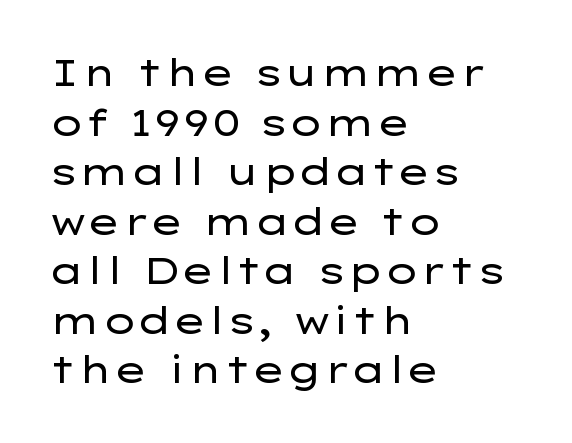
{"serif": "no", "italic": "no", "bold": "no", "weight": "regular", "width": "wide", "stroke_contrast": "low", "x_height": "medium", "monospaced": "no", "underline": "no", "align": "left", "line_spacing": "normal", "line_spacing_ratio": 1.34, "letter_spacing": "normal", "letter_spacing_em": 0.0, "glyph_px": 37}
